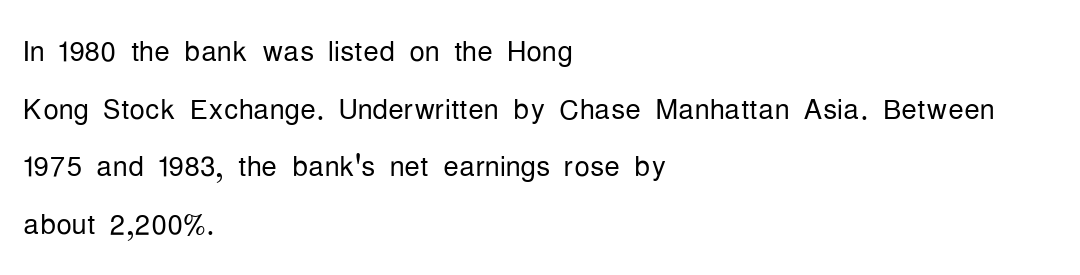
Summary of weight: not heavy and not bold. Check under the words: just untouched page. This sample keeps an unexceptional amount of space between lines. Rendered with straight, roman letterforms. Font category for this specimen: sans-serif. The passage shown has conventional tracking throughout.
